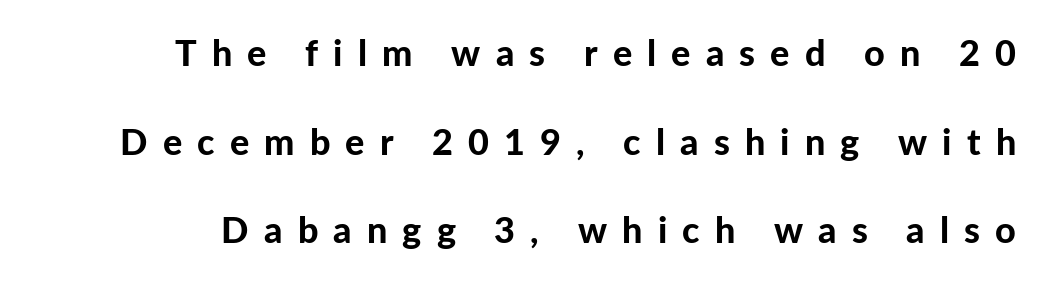
Q: Is the text bold? A: Yes.
Q: Is the text italic (slanted)? A: No, it is upright.
Q: Is the typeface a serif or a sans-serif typeface? A: Sans-serif.
Q: Is the text underlined? A: No.
Q: Is the spacing between letters normal or unusually wide? A: Unusually wide.
Q: Is the spacing between lines tight, normal or loose? A: Loose.
Q: Width (condensed, normal, or wide)? A: Normal.
Q: Stroke contrast? A: Low.
Q: x-height? A: Medium.
Q: Monospaced? A: No.
